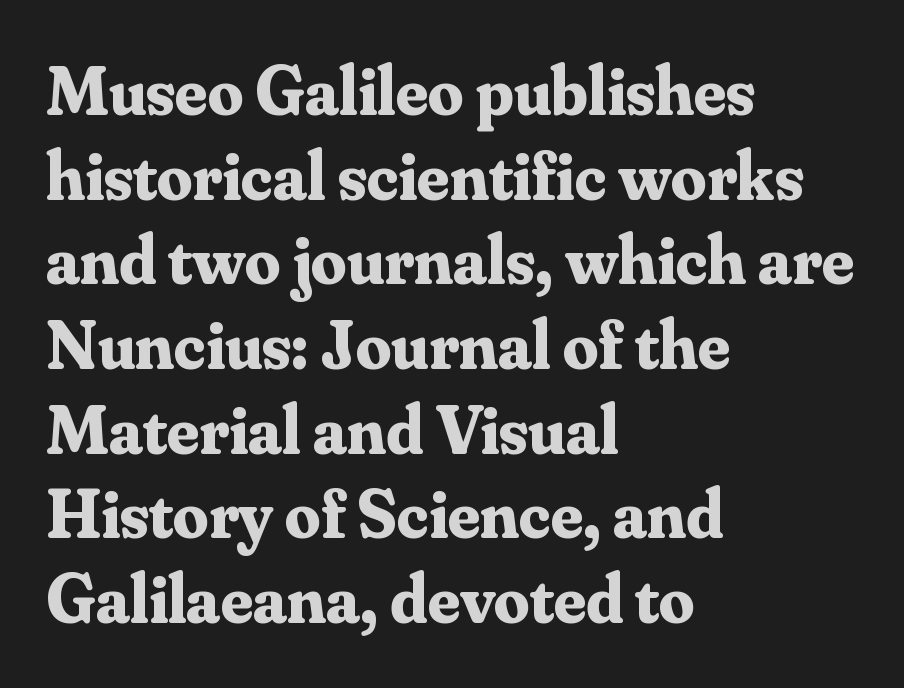
{"serif": "yes", "italic": "no", "bold": "yes", "weight": "bold", "width": "normal", "stroke_contrast": "medium", "x_height": "small", "monospaced": "no", "underline": "no", "align": "left", "line_spacing_ratio": 1.21, "letter_spacing": "normal", "letter_spacing_em": 0.0, "glyph_px": 70}
